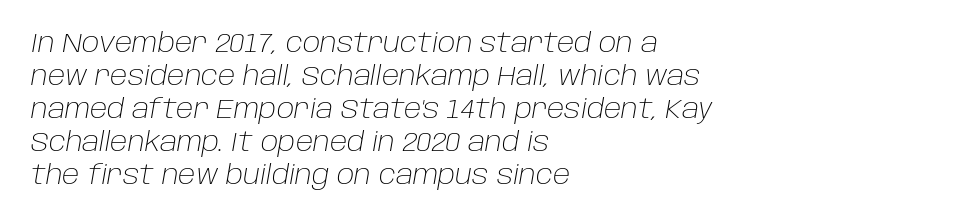
The image shows 26 px text type, italic (leaning right); set left-aligned, normal line spacing (1.27x), normal letter spacing, not underlined.
